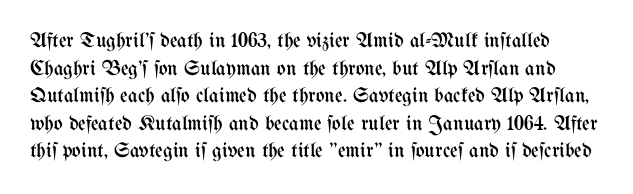
Here the glyphs are tracked normally, forming tight word shapes. This block has exactly the height ordinary leading produces. Tall strokes in this sample are plumb rather than angled. The glyphs are unaccompanied by any horizontal stroke below them. Vertical stems look standard width or narrower in stroke.
